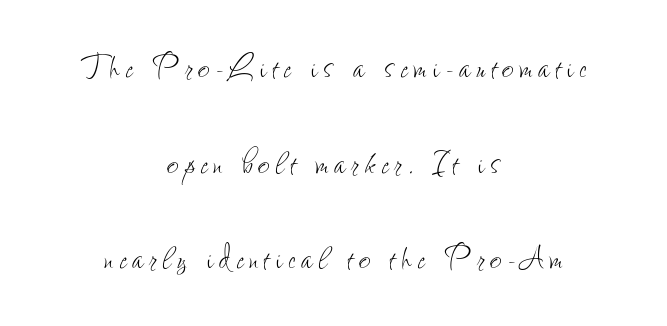
{"bold": "no", "weight": "thin", "width": "condensed", "stroke_contrast": "low", "x_height": "small", "monospaced": "no", "underline": "no", "align": "center", "line_spacing": "loose", "line_spacing_ratio": 2.33, "glyph_px": 41}
